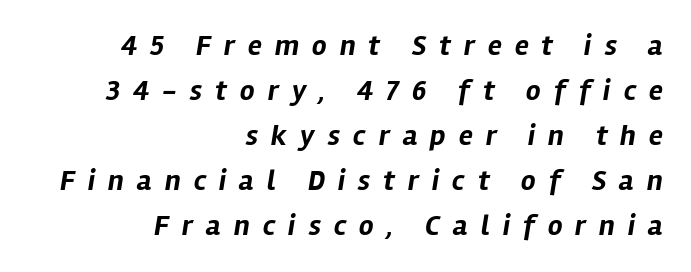
{"italic": "yes", "lean": "right", "slant_degrees": 12, "bold": "yes", "weight": "bold", "width": "normal", "stroke_contrast": "low", "x_height": "medium", "monospaced": "no", "underline": "no", "align": "right", "line_spacing": "normal", "line_spacing_ratio": 1.55, "letter_spacing": "wide", "letter_spacing_em": 0.45, "glyph_px": 29}
